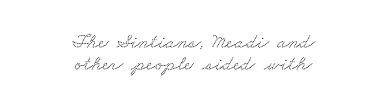
Compared with typical body copy, the letter spacing here is the same. Descenders are the only things crossing below the line. The text block is weighted toward neither margin, spreading evenly from the middle. Reading down the column, the eye jumps only a short way to each next line.
